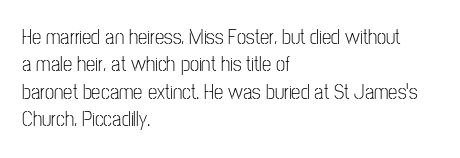
Q: Is the text bold? A: No.
Q: Is the text italic (slanted)? A: No, it is upright.
Q: Is the text underlined? A: No.
Q: How is the paragraph aligned? A: Left-aligned.
Q: Is the spacing between letters normal or unusually wide? A: Normal.
Q: Is the spacing between lines tight, normal or loose? A: Normal.
